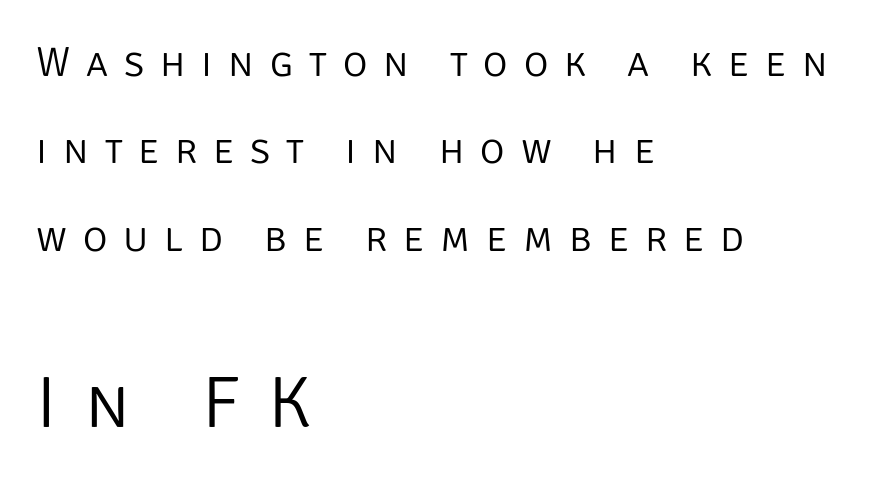
The block of text is sparse from top to bottom, with ample space between rows. The second block has been scaled up relative to the first. Quick note: underline off. Horizontal alignment here is leftward, the default for most running prose. Does the type have serifs? No, each stem ends abruptly. Heaviness? Minimal to ordinary, like unemphasized prose.
